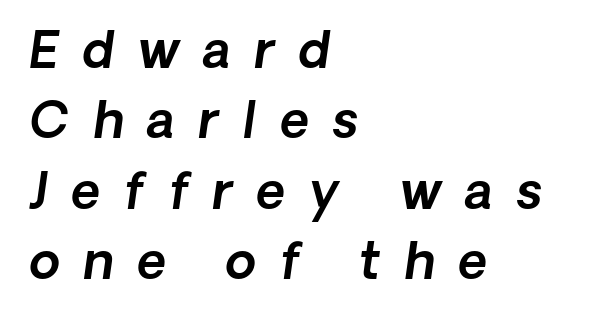
The image shows 50 px sans-serif type; set left-aligned, normal line spacing (1.41x), unusually wide letter spacing (+0.47 em), not underlined; a medium x-height.
